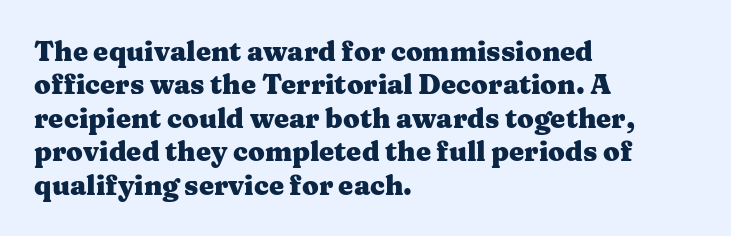
Q: Is the text bold? A: Yes.
Q: Is the text italic (slanted)? A: No, it is upright.
Q: Is the text underlined? A: No.
Q: How is the paragraph aligned? A: Left-aligned.
Q: Is the spacing between letters normal or unusually wide? A: Normal.
